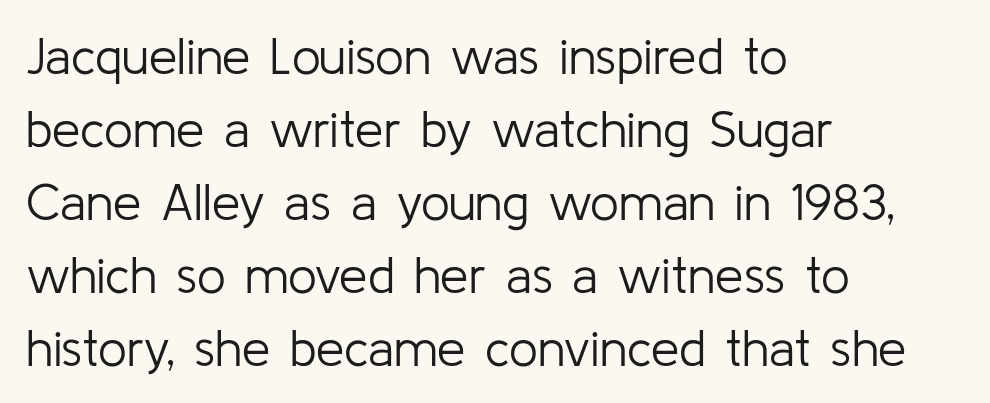
The image shows 51 px light sans-serif type, upright; set left-aligned, normal line spacing (1.43x), normal letter spacing, not underlined; low stroke contrast and a medium x-height.
